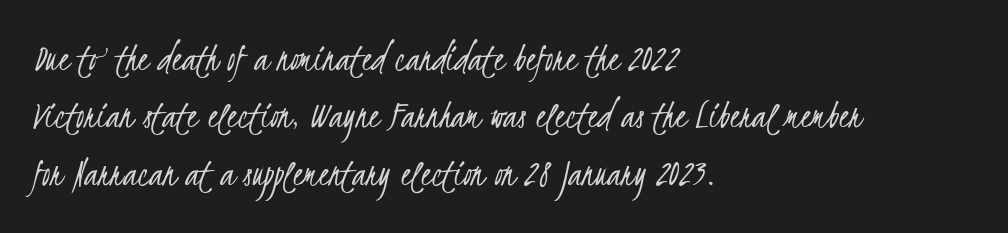
Q: Is the text bold? A: No.
Q: Is the typeface a serif or a sans-serif typeface? A: Sans-serif.
Q: Is the text underlined? A: No.
Q: How is the paragraph aligned? A: Left-aligned.
Q: Is the spacing between letters normal or unusually wide? A: Normal.
Q: Is the spacing between lines tight, normal or loose? A: Normal.
Q: Width (condensed, normal, or wide)? A: Condensed.
Q: Stroke contrast? A: Low.
Q: x-height? A: Small.
Q: Monospaced? A: No.
